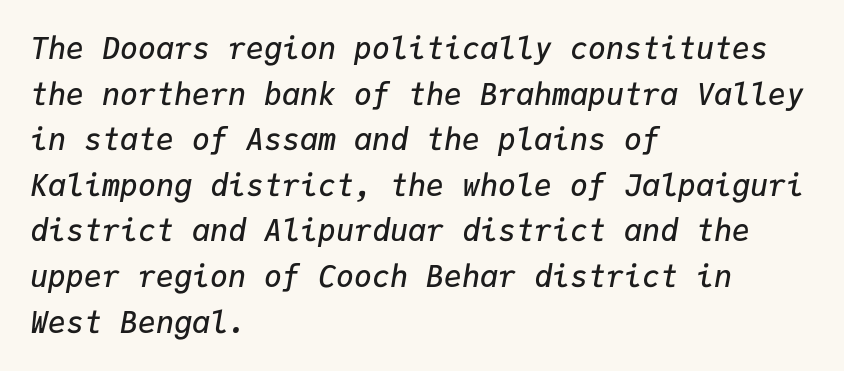
{"italic": "yes", "lean": "right", "slant_degrees": 9, "bold": "semi", "weight": "semibold", "width": "normal", "stroke_contrast": "low", "x_height": "medium", "monospaced": "yes", "underline": "no", "align": "left", "line_spacing": "normal", "line_spacing_ratio": 1.52, "letter_spacing": "normal", "letter_spacing_em": 0.0, "glyph_px": 30}
